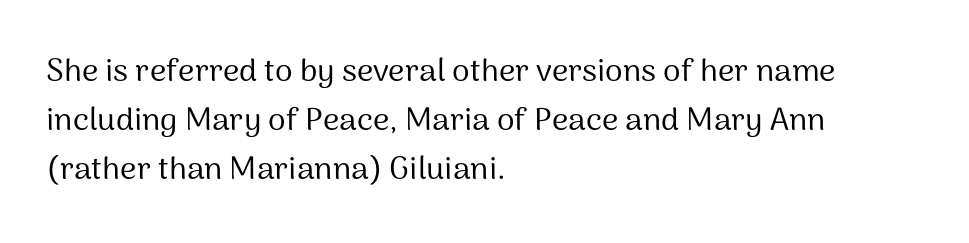
Q: Is the text bold? A: No.
Q: Is the text italic (slanted)? A: No, it is upright.
Q: Is the typeface a serif or a sans-serif typeface? A: Sans-serif.
Q: Is the text underlined? A: No.
Q: How is the paragraph aligned? A: Left-aligned.
Q: Is the spacing between letters normal or unusually wide? A: Normal.
Q: Is the spacing between lines tight, normal or loose? A: Normal.
Q: Width (condensed, normal, or wide)? A: Normal.
Q: Stroke contrast? A: Medium.
Q: x-height? A: Medium.
Q: Monospaced? A: No.
